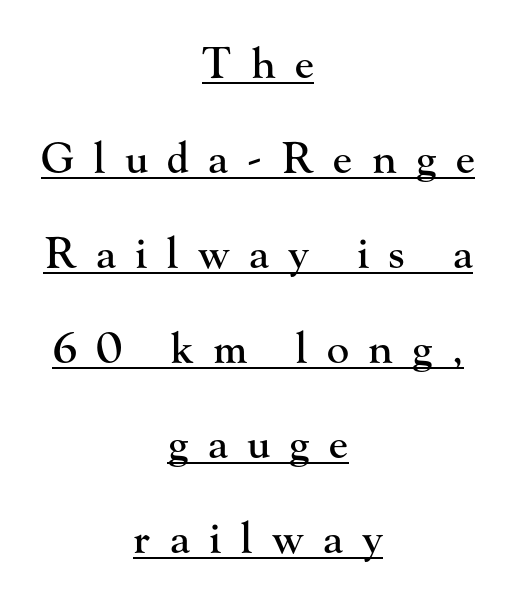
{"serif": "yes", "italic": "no", "width": "normal", "stroke_contrast": "high", "x_height": "small", "monospaced": "no", "underline": "yes", "align": "center", "line_spacing": "loose", "line_spacing_ratio": 2.26, "letter_spacing": "wide", "letter_spacing_em": 0.46, "glyph_px": 42}
